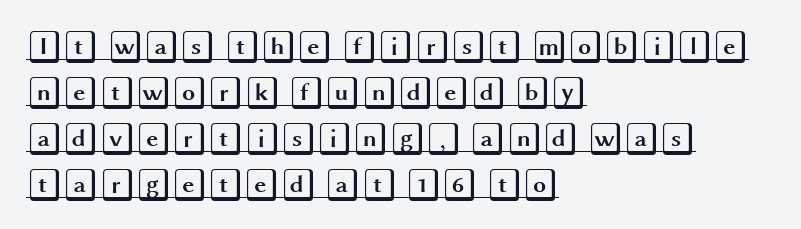
{"italic": "no", "width": "wide", "x_height": "large", "underline": "yes", "align": "left", "line_spacing": "normal", "line_spacing_ratio": 1.39, "letter_spacing": "normal", "letter_spacing_em": 0.0, "glyph_px": 33}
